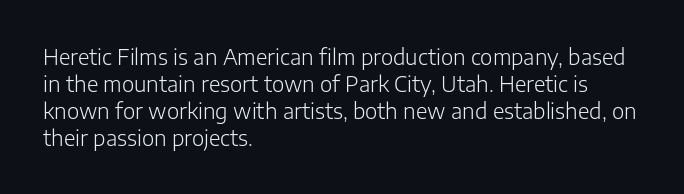
These lines keep a tight, regular rhythm from letter to letter. The rows are spaced the way most documents space them. Nothing heavy about these letters — not bold at all. A roman cut, with each character standing at attention. Check under the words: just untouched page. All the whitespace from short lines collects on the right.
